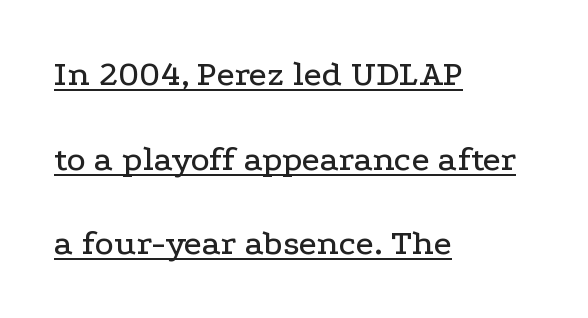
{"serif": "yes", "italic": "no", "width": "wide", "stroke_contrast": "low", "x_height": "medium", "monospaced": "no", "underline": "yes", "align": "left", "line_spacing": "loose", "line_spacing_ratio": 2.35, "letter_spacing": "normal", "letter_spacing_em": 0.0, "glyph_px": 36}
